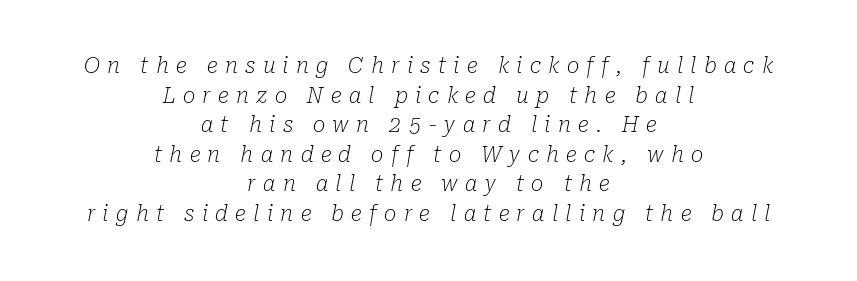
Both edges are ragged and mirror each other, which tells us the setting is centered. Check the space under the baseline: it is left empty. You could only call the tracking loose — the letters float apart. The passage shown stacks its lines at a standard gap.
